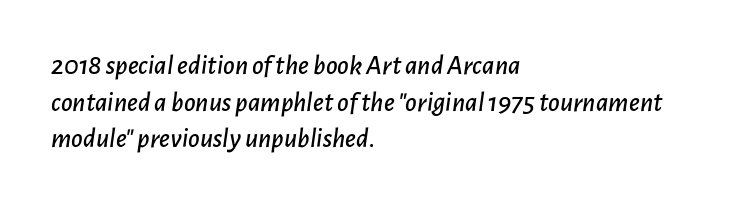
The image shows 28 px text type, italic (leaning right); set left-aligned, normal line spacing (1.31x), normal letter spacing, not underlined; low stroke contrast and a medium x-height.
